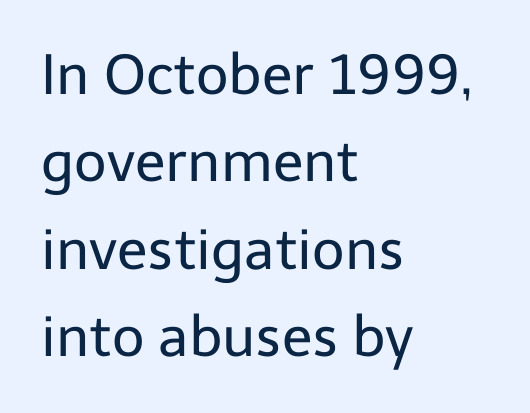
Short and long lines alike share a common starting point at left. The strip under each line holds only bare page. Whoever set this chose a conventional vertical rhythm. Nope, not italic — everything's standing straight.
